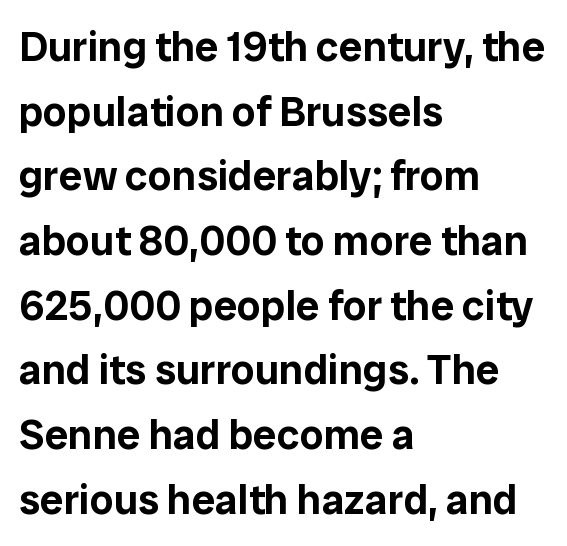
The image shows 42 px sans-serif type, upright; set left-aligned, normal line spacing (1.54x), normal letter spacing, not underlined; low stroke contrast and a medium x-height.
